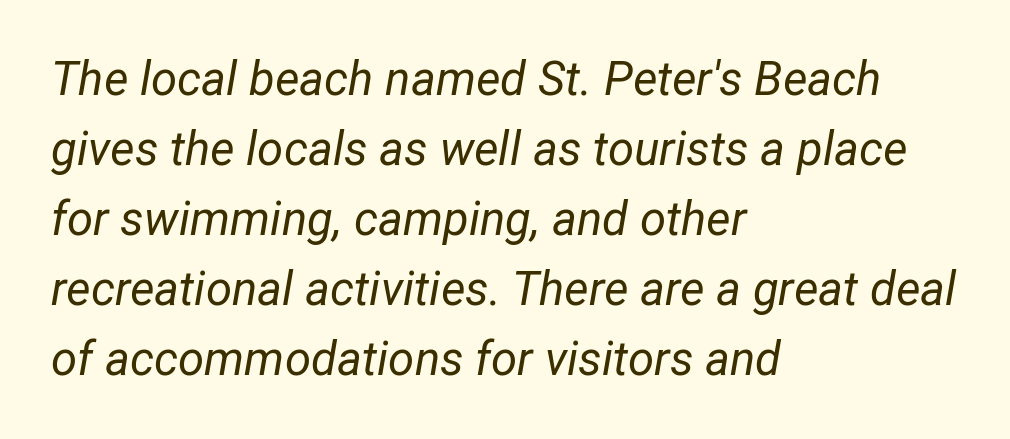
{"italic": "yes", "lean": "right", "slant_degrees": 12, "bold": "no", "weight": "regular", "width": "normal", "stroke_contrast": "low", "x_height": "medium", "monospaced": "no", "underline": "no", "align": "left", "line_spacing": "normal", "line_spacing_ratio": 1.49, "letter_spacing": "normal", "letter_spacing_em": 0.0, "glyph_px": 47}
